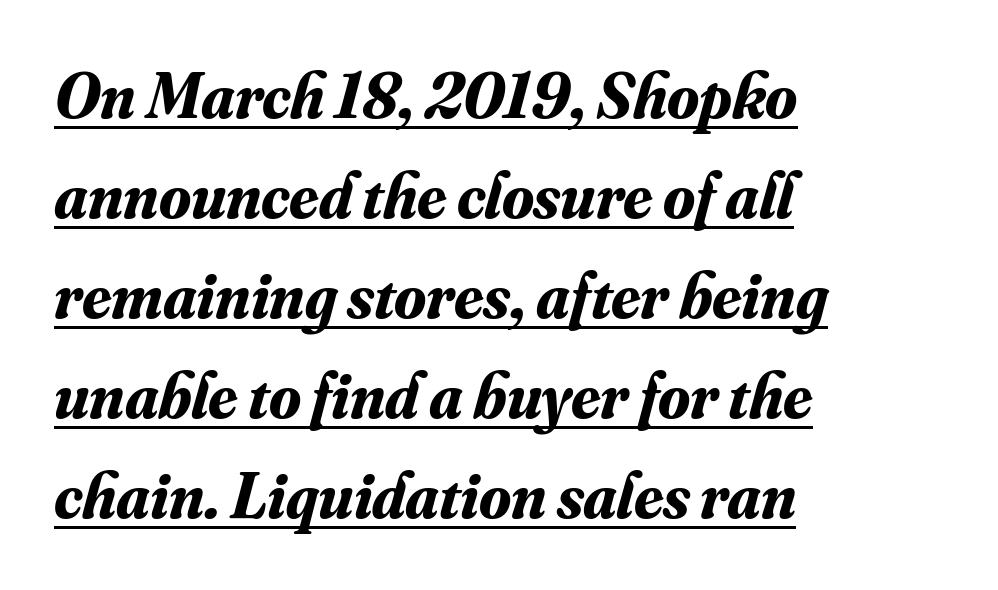
{"serif": "yes", "italic": "yes", "lean": "right", "slant_degrees": 16, "bold": "yes", "weight": "bold", "width": "normal", "stroke_contrast": "medium", "x_height": "small", "monospaced": "no", "underline": "yes", "align": "left", "line_spacing": "normal", "line_spacing_ratio": 1.54, "letter_spacing": "normal", "letter_spacing_em": 0.0, "glyph_px": 65}
